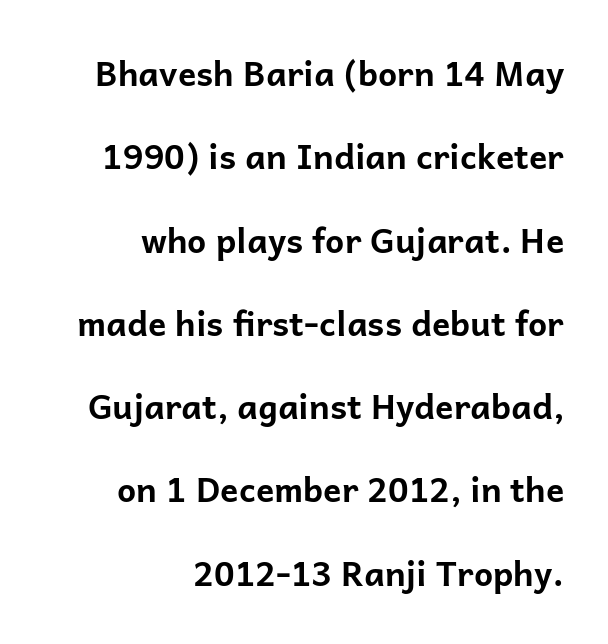
The image shows 34 px bold sans-serif type, upright; set right-aligned, loose line spacing (2.45x), normal letter spacing, not underlined; low stroke contrast and a medium x-height.
